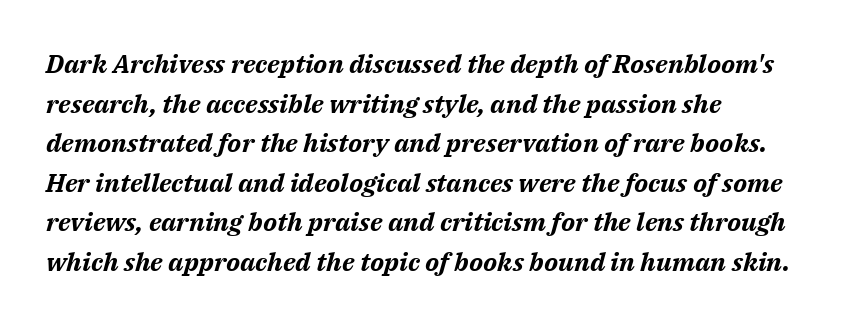
The image shows 26 px bold type, italic (leaning right); set normal line spacing (1.52x), normal letter spacing, not underlined.
